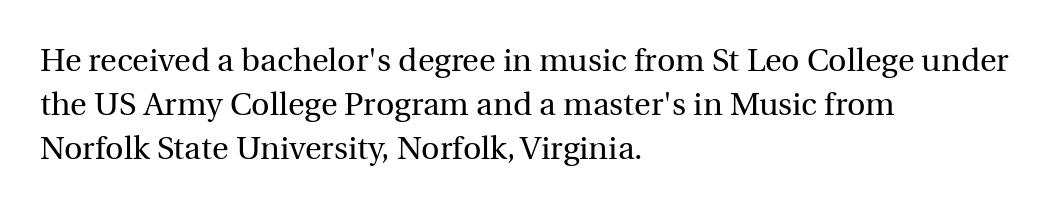
Style check: upright. The type is set solid horizontally, with unmodified tracking. The lines are quadded left. These lines are rendered in a variable-pitch font. Weight: regular or lighter.
